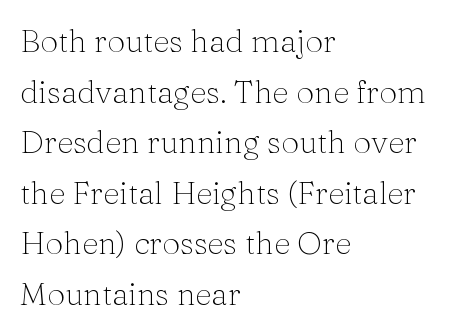
Q: Is the text bold? A: No.
Q: Is the text italic (slanted)? A: No, it is upright.
Q: Is the typeface a serif or a sans-serif typeface? A: Serif.
Q: Is the text underlined? A: No.
Q: How is the paragraph aligned? A: Left-aligned.
Q: Is the spacing between letters normal or unusually wide? A: Normal.
Q: Is the spacing between lines tight, normal or loose? A: Normal.
Q: Width (condensed, normal, or wide)? A: Normal.
Q: Stroke contrast? A: Medium.
Q: x-height? A: Medium.
Q: Monospaced? A: No.
